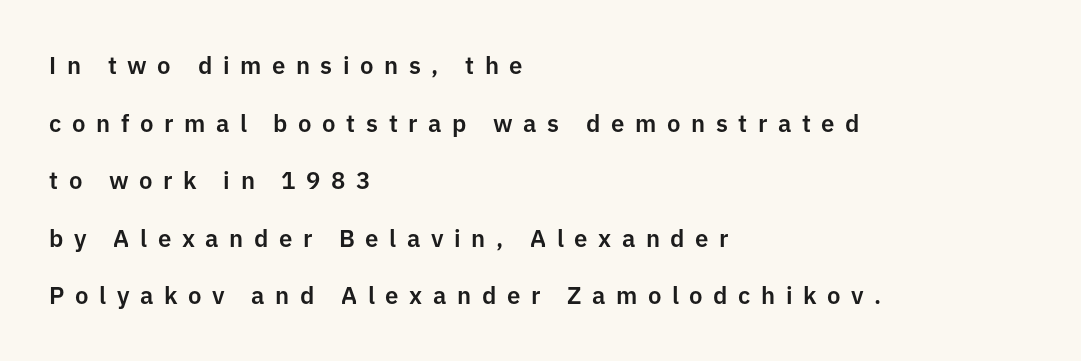
Characters follow at a spacing far wider than the type designer built in. Decoration check: the copy has no underline. All the whitespace from short lines collects on the right. In terms of leading, this rendering errs on the spacious side. It's the straight-up-and-down kind of type.
